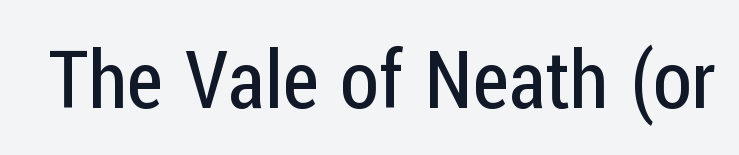
Compared with typical body copy, the letter spacing here is the same. The baseline area is clear. The typesetting does not lean heavy: it is not bold. A typesetter would call this proportional, since set widths differ per character. Stroke terminals: plain, sans-serif.
